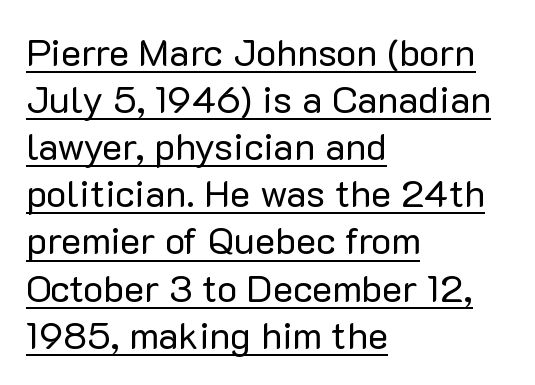
The image shows 38 px regular-weight sans-serif type, upright; set left-aligned, line spacing 1.24x, normal letter spacing, underlined; low stroke contrast and a medium x-height.
